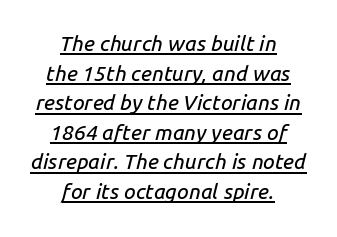
Normally led — the rows are evenly, conventionally spaced. You could call the tracking neutral — neither tight nor loose. Visually the block forms a symmetrical silhouette, jagged on both flanks. Tall strokes in this sample are angled rather than plumb. Somebody hit Ctrl+U on this one — the words are underlined.
